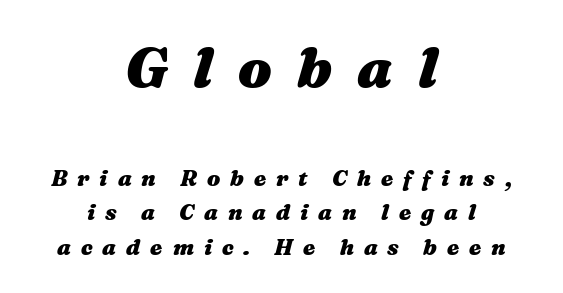
Q: Is the text bold? A: Yes.
Q: Is the text italic (slanted)? A: Yes, it leans right by about 16 degrees.
Q: Is the text underlined? A: No.
Q: How is the paragraph aligned? A: Centered.
Q: Is the spacing between letters normal or unusually wide? A: Unusually wide.
Q: Is the spacing between lines tight, normal or loose? A: Normal.
Q: Which block of text is set in a larger size, the first (top) or the second (bottom)? A: The first (top) one.
Q: Width (condensed, normal, or wide)? A: Wide.
Q: Stroke contrast? A: Medium.
Q: x-height? A: Medium.
Q: Monospaced? A: No.
